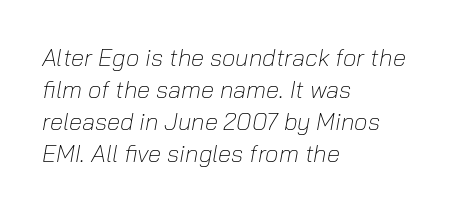
{"italic": "yes", "lean": "right", "slant_degrees": 10, "bold": "no", "underline": "no", "align": "left", "line_spacing": "normal", "line_spacing_ratio": 1.33, "letter_spacing": "normal", "letter_spacing_em": 0.0, "glyph_px": 24}
